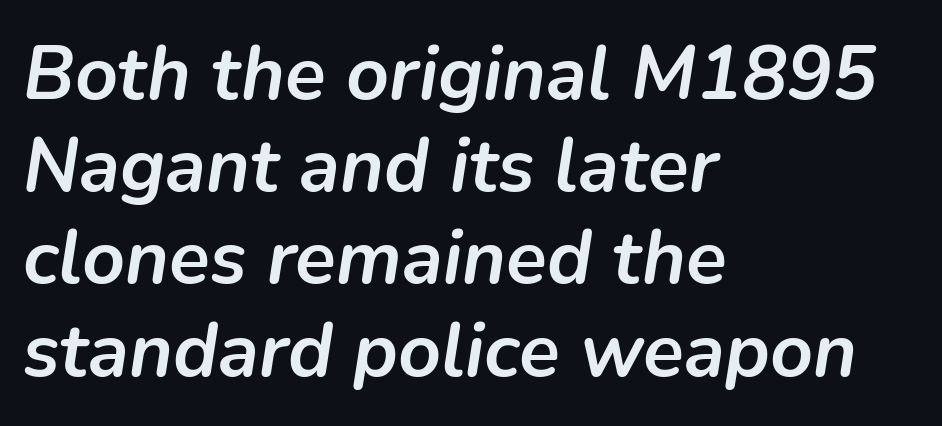
Q: Is the text bold? A: Yes.
Q: Is the text italic (slanted)? A: Yes, it leans right by about 9 degrees.
Q: Is the text underlined? A: No.
Q: How is the paragraph aligned? A: Left-aligned.
Q: Is the spacing between letters normal or unusually wide? A: Normal.
Q: Width (condensed, normal, or wide)? A: Normal.
Q: Stroke contrast? A: Low.
Q: x-height? A: Medium.
Q: Monospaced? A: No.
